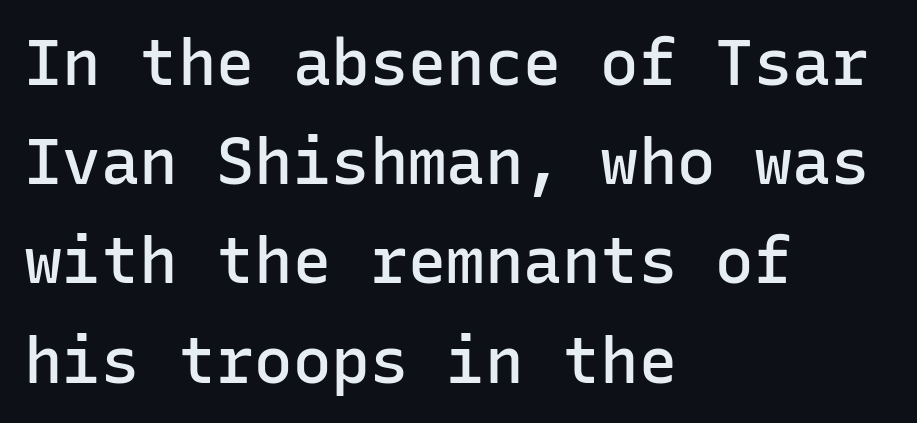
{"serif": "no", "italic": "no", "bold": "semi", "weight": "semibold", "width": "normal", "stroke_contrast": "low", "x_height": "medium", "monospaced": "yes", "underline": "no", "align": "left", "line_spacing": "normal", "line_spacing_ratio": 1.55, "letter_spacing": "normal", "letter_spacing_em": 0.0, "glyph_px": 64}
